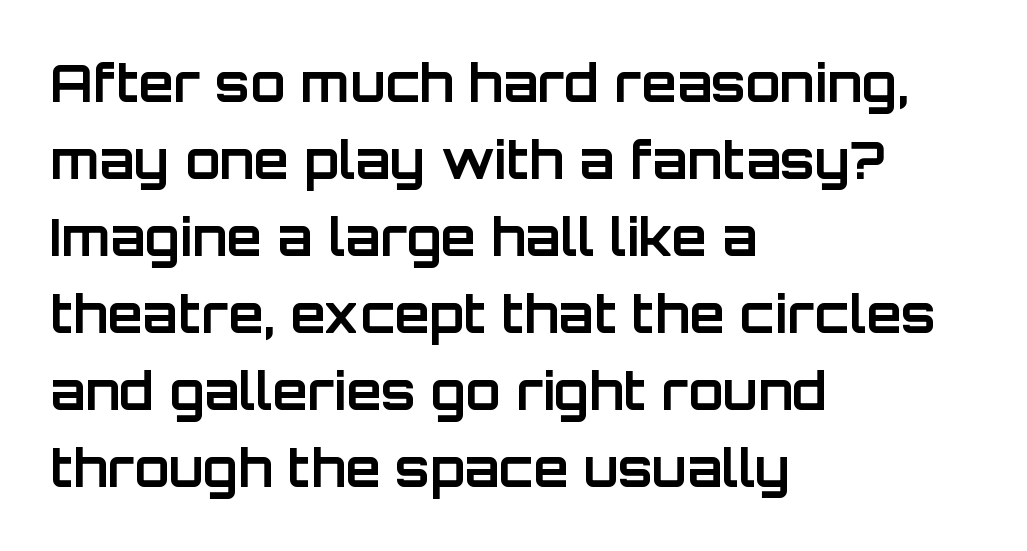
Q: Is the text bold? A: Yes.
Q: Is the text italic (slanted)? A: No, it is upright.
Q: Is the typeface a serif or a sans-serif typeface? A: Sans-serif.
Q: Is the text underlined? A: No.
Q: How is the paragraph aligned? A: Left-aligned.
Q: Is the spacing between letters normal or unusually wide? A: Normal.
Q: Is the spacing between lines tight, normal or loose? A: Normal.
Q: Width (condensed, normal, or wide)? A: Normal.
Q: Stroke contrast? A: Low.
Q: x-height? A: Large.
Q: Monospaced? A: No.
